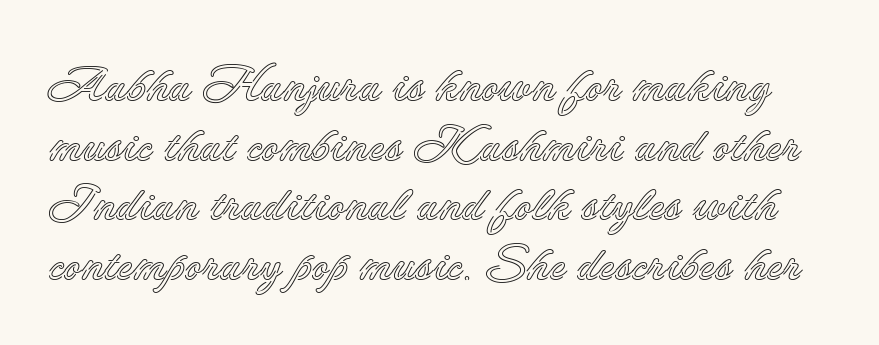
The image shows 48 px text type; set line spacing 1.24x, normal letter spacing, not underlined; a small x-height.
